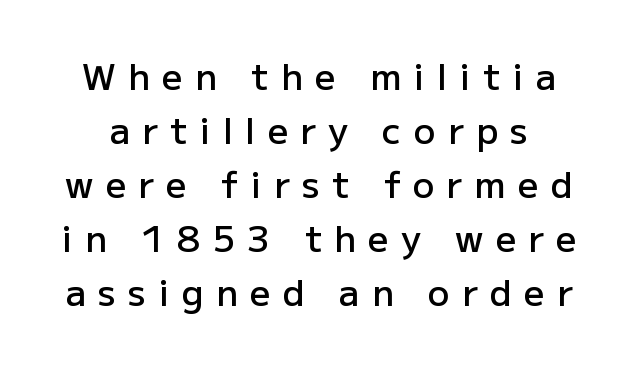
{"serif": "no", "italic": "no", "bold": "semi", "weight": "semibold", "width": "normal", "stroke_contrast": "low", "x_height": "medium", "monospaced": "no", "underline": "no", "line_spacing": "normal", "line_spacing_ratio": 1.5, "letter_spacing": "wide", "letter_spacing_em": 0.34, "glyph_px": 36}
